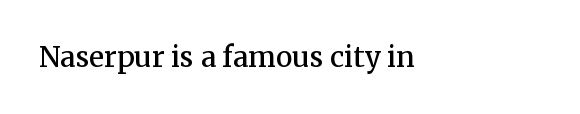
Q: Is the text bold? A: Semi-bold.
Q: Is the text italic (slanted)? A: No, it is upright.
Q: Is the typeface a serif or a sans-serif typeface? A: Serif.
Q: Is the text underlined? A: No.
Q: How is the paragraph aligned? A: Left-aligned.
Q: Is the spacing between letters normal or unusually wide? A: Normal.
Q: Width (condensed, normal, or wide)? A: Normal.
Q: Stroke contrast? A: Medium.
Q: x-height? A: Medium.
Q: Monospaced? A: No.
